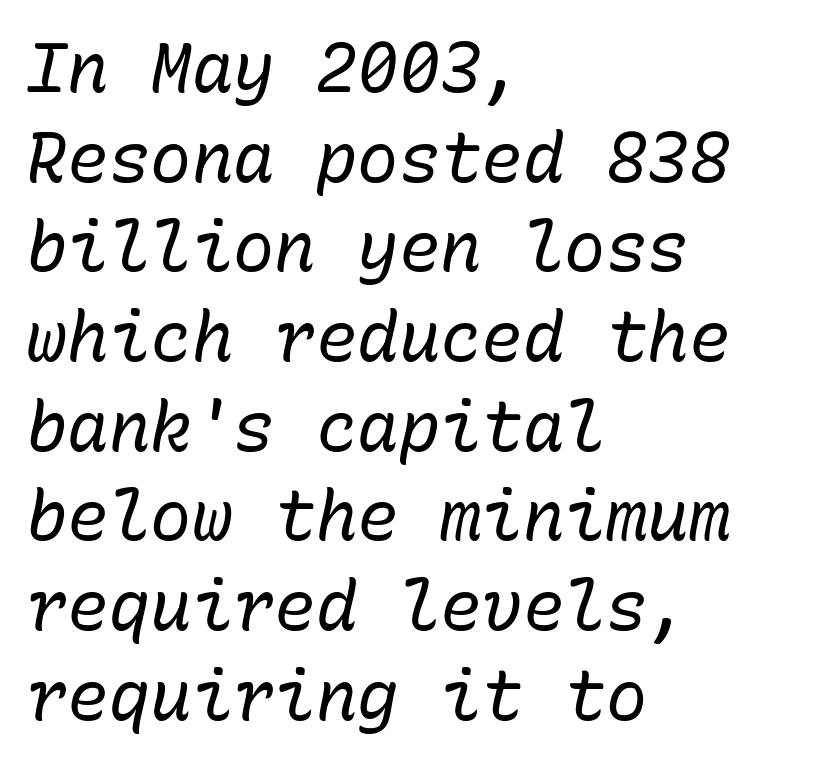
Q: Is the text bold? A: No.
Q: Is the text italic (slanted)? A: Yes, it leans right by about 10 degrees.
Q: Is the text underlined? A: No.
Q: How is the paragraph aligned? A: Left-aligned.
Q: Is the spacing between letters normal or unusually wide? A: Normal.
Q: Is the spacing between lines tight, normal or loose? A: Normal.
Q: Width (condensed, normal, or wide)? A: Normal.
Q: Stroke contrast? A: Low.
Q: x-height? A: Medium.
Q: Monospaced? A: Yes.
